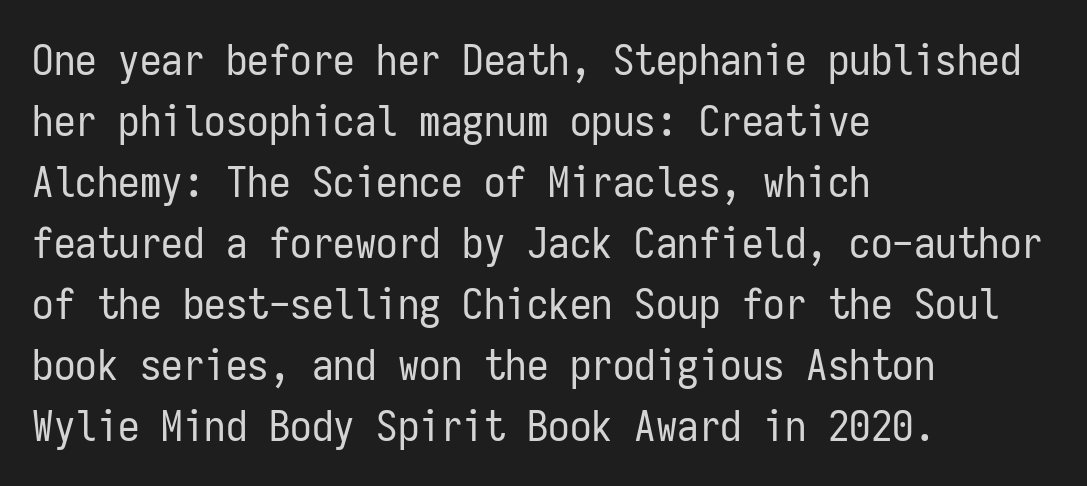
The image shows 43 px regular-weight, condensed sans-serif type, upright, monospaced; set left-aligned, normal line spacing (1.42x), normal letter spacing, not underlined; low stroke contrast and a medium x-height.
